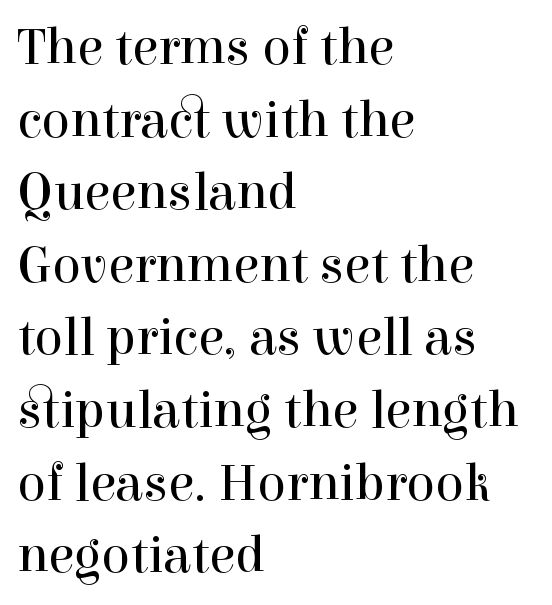
The image shows 53 px regular-weight serif type, upright; set left-aligned, normal line spacing (1.37x), normal letter spacing, not underlined; a medium x-height.
